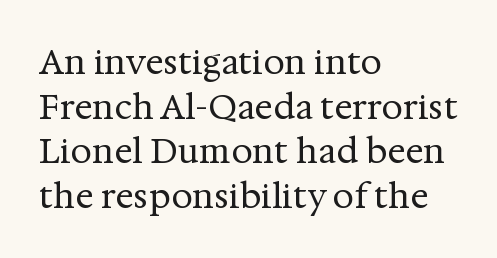
I'd call this a serif setting — the letters wear small feet. Is the letter spacing exaggerated? No — it looks like the ordinary default. Weight: regular or lighter. Compared with typical paragraphs, the rows here are spaced about the same. Nope, not italic — everything's standing straight.
